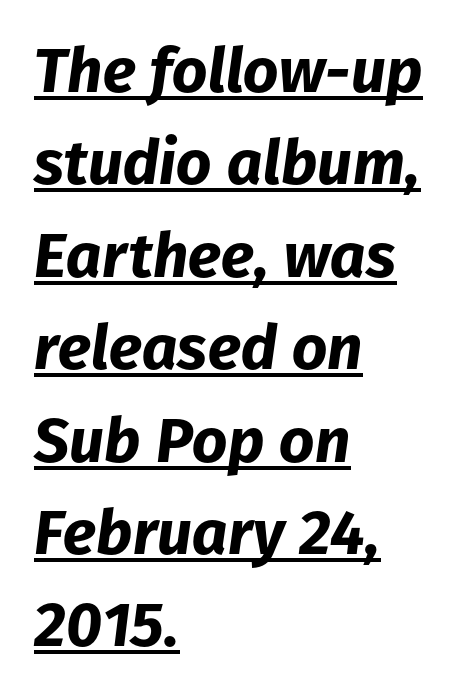
What stands out about the letter spacing? Nothing — it is the standard amount. Where is the straight margin? On the left. Looks like regular typesetting: each glyph gets only the width it needs. You'd pick this weight for a headline — it's a proper bold. Like a heading marked for emphasis, these lines bear an underscore. The space between consecutive lines is moderate.
